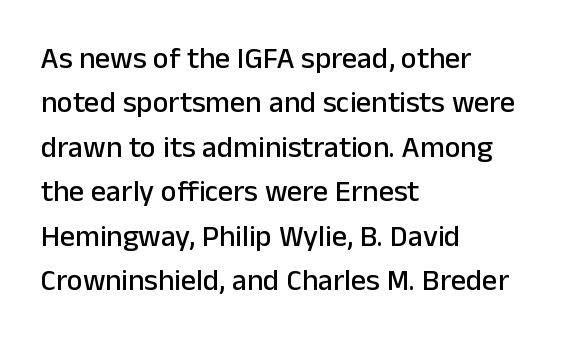
Each letter's strokes conclude bluntly, with no projecting serifs. The letters sit at their default tracking, neither squeezed nor spread. The paragraph shown leans on its left margin. Quick note: underline off.
